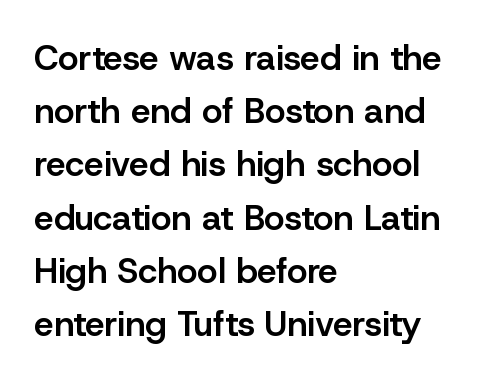
{"serif": "no", "italic": "no", "bold": "semi", "weight": "semibold", "width": "normal", "stroke_contrast": "low", "x_height": "medium", "monospaced": "no", "underline": "no", "align": "left", "line_spacing": "normal", "line_spacing_ratio": 1.52, "letter_spacing": "normal", "letter_spacing_em": 0.0, "glyph_px": 35}
